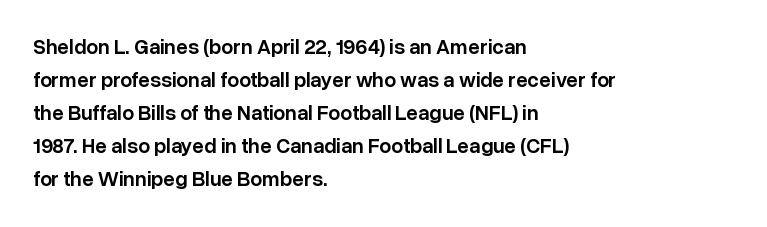
The image shows 21 px text type, upright; set left-aligned, normal line spacing (1.57x), normal letter spacing, not underlined.
